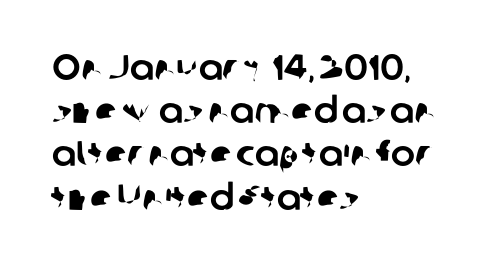
Q: Is the typeface a serif or a sans-serif typeface? A: Sans-serif.
Q: Is the text underlined? A: No.
Q: How is the paragraph aligned? A: Left-aligned.
Q: Is the spacing between letters normal or unusually wide? A: Normal.
Q: Width (condensed, normal, or wide)? A: Normal.
Q: Stroke contrast? A: Low.
Q: x-height? A: Medium.
Q: Monospaced? A: No.
